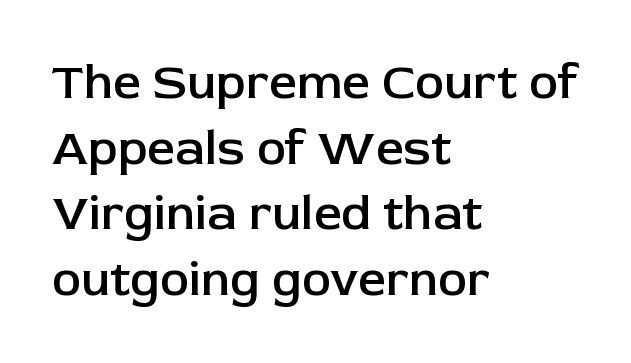
Check where the strokes stop: nothing finishes them off — pure sans. Words appear dense and cohesive because spacing is normal. Left-aligned paragraph, ragged on the right. This is moderately heavy type, rendered in semibold. The rows are spaced the way most documents space them. Looks like regular typesetting: each glyph gets only the width it needs.
